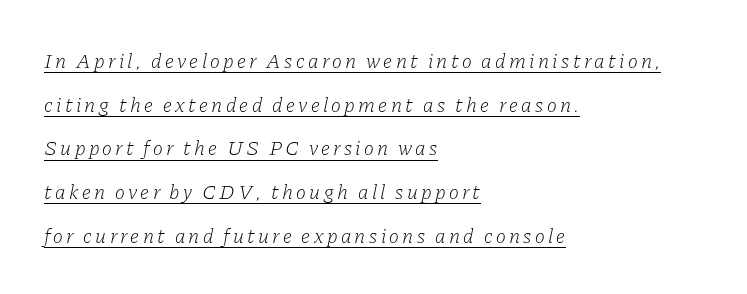
The image shows 21 px text type, italic (leaning right); set left-aligned, loose line spacing (2.08x), underlined.
